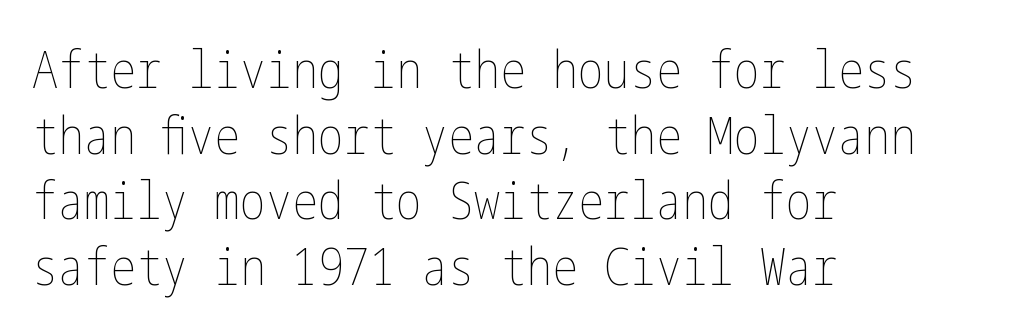
The lines are quadded left. Heaviness? Minimal to ordinary, like unemphasized prose. Vertical strokes here are truly vertical. The space directly below the letters is spotless. Nothing unusual about the tracking: characters are spaced as the font intends. Baseline-to-baseline distance is the conventional proportion of letter height.
